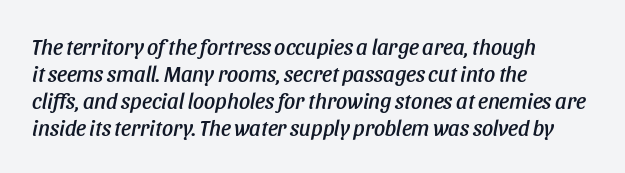
{"italic": "yes", "lean": "right", "slant_degrees": 11, "underline": "no", "align": "left", "line_spacing_ratio": 1.23, "letter_spacing": "normal", "letter_spacing_em": 0.0, "glyph_px": 22}
